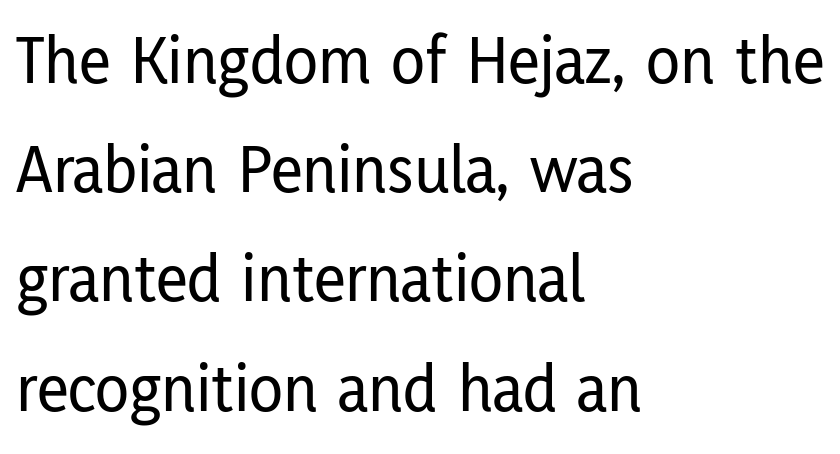
Q: Is the text italic (slanted)? A: No, it is upright.
Q: Is the typeface a serif or a sans-serif typeface? A: Sans-serif.
Q: Is the text underlined? A: No.
Q: How is the paragraph aligned? A: Left-aligned.
Q: Is the spacing between letters normal or unusually wide? A: Normal.
Q: Is the spacing between lines tight, normal or loose? A: Normal.
Q: Width (condensed, normal, or wide)? A: Condensed.
Q: Stroke contrast? A: Low.
Q: x-height? A: Medium.
Q: Monospaced? A: No.
